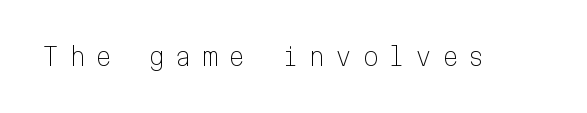
The image shows 24 px text type, upright; set unusually wide letter spacing (+0.41 em), not underlined.
